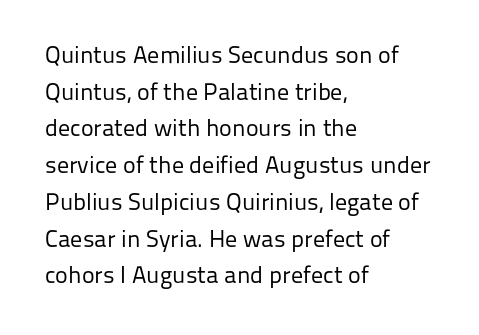
Q: Is the text bold? A: No.
Q: Is the text italic (slanted)? A: No, it is upright.
Q: Is the text underlined? A: No.
Q: How is the paragraph aligned? A: Left-aligned.
Q: Is the spacing between letters normal or unusually wide? A: Normal.
Q: Is the spacing between lines tight, normal or loose? A: Normal.
